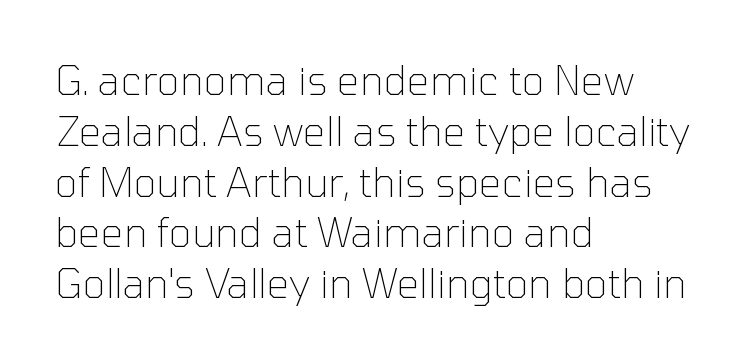
In CSS terms this would be text-align: left. The letters advance in unequal steps, a hallmark of proportional type. Clear beneath every line of the passage. The letters stand straight up with perfectly vertical stems.
